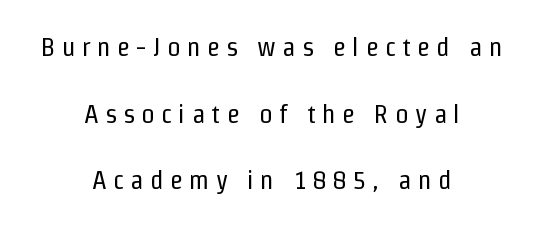
The glyphs are unaccompanied by any horizontal stroke below them. Stroke thickness stays within the range of a standard reading face or lighter. Leading: increased. The type is letterspaced generously, with wide tracking. Centered paragraph, ragged on both sides.
